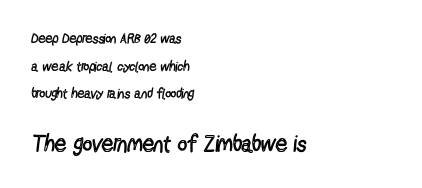
{"bold": "no", "underline": "no", "align": "left", "line_spacing": "loose", "line_spacing_ratio": 1.97, "letter_spacing": "normal", "letter_spacing_em": 0.0, "larger_block": "second", "size_ratio": 1.64, "glyph_px": 23}
